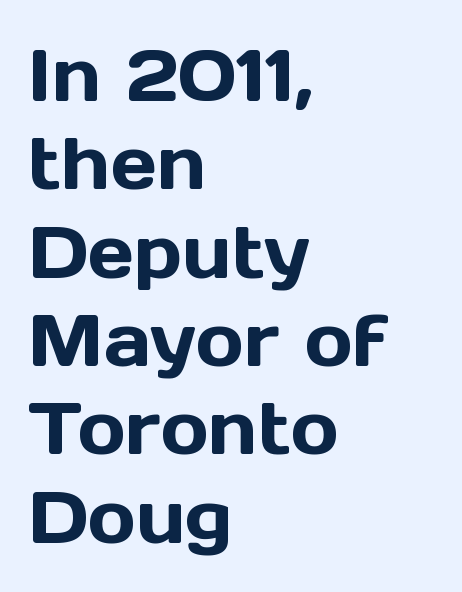
Q: Is the text italic (slanted)? A: No, it is upright.
Q: Is the typeface a serif or a sans-serif typeface? A: Sans-serif.
Q: Is the text underlined? A: No.
Q: How is the paragraph aligned? A: Left-aligned.
Q: Is the spacing between letters normal or unusually wide? A: Normal.
Q: Width (condensed, normal, or wide)? A: Normal.
Q: x-height? A: Medium.
Q: Monospaced? A: No.
